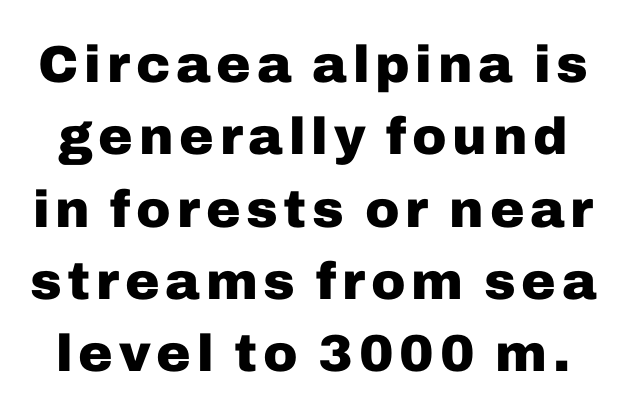
Q: Is the text bold? A: Yes.
Q: Is the text italic (slanted)? A: No, it is upright.
Q: Is the typeface a serif or a sans-serif typeface? A: Sans-serif.
Q: Is the text underlined? A: No.
Q: Is the spacing between lines tight, normal or loose? A: Normal.
Q: Width (condensed, normal, or wide)? A: Normal.
Q: Stroke contrast? A: Low.
Q: x-height? A: Medium.
Q: Monospaced? A: No.
